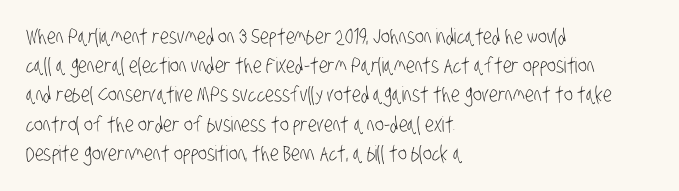
{"bold": "no", "underline": "no", "align": "left", "line_spacing": "normal", "line_spacing_ratio": 1.39, "letter_spacing": "normal", "letter_spacing_em": 0.0, "glyph_px": 21}
